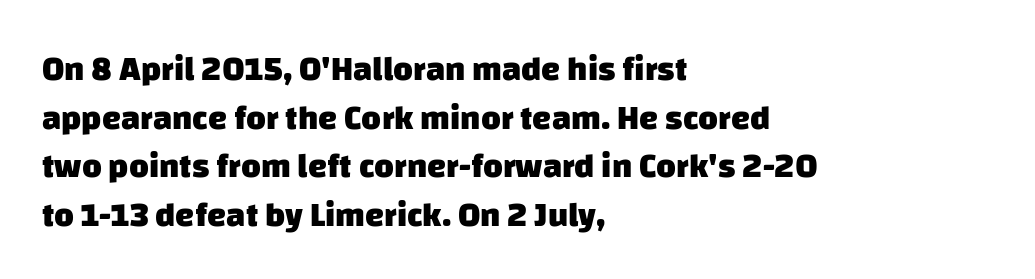
The image shows 34 px heavy sans-serif type; set left-aligned, normal line spacing (1.43x), normal letter spacing, not underlined; low stroke contrast and a large x-height.
